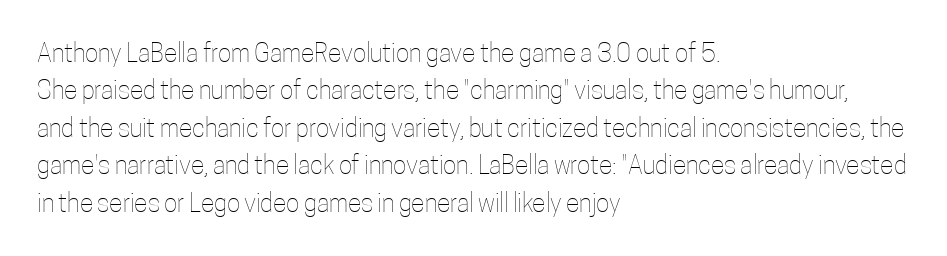
The image shows 25 px text type, upright; set left-aligned, normal line spacing (1.5x), normal letter spacing, not underlined.
